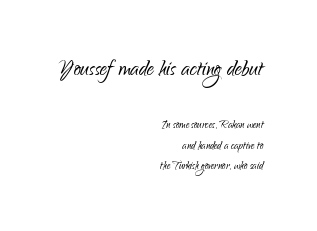
The image shows 28 px light, condensed sans-serif type; set right-aligned, normal line spacing (1.46x), normal letter spacing, not underlined; the first (top) block is 2.0x larger; low stroke contrast and a small x-height.
